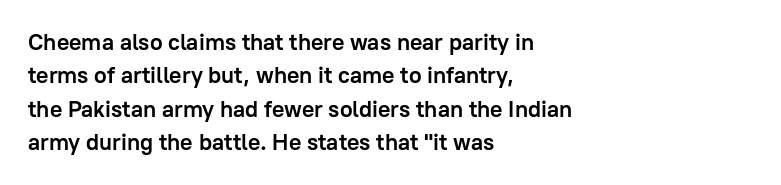
Every letter is thick-stroked: bold, no question. The space directly below the letters is spotless. How would I describe the line gaps? Plain and ordinary. A classic flush-left, rag-right setting is used for this passage. The specimen reads as upright at a glance.
